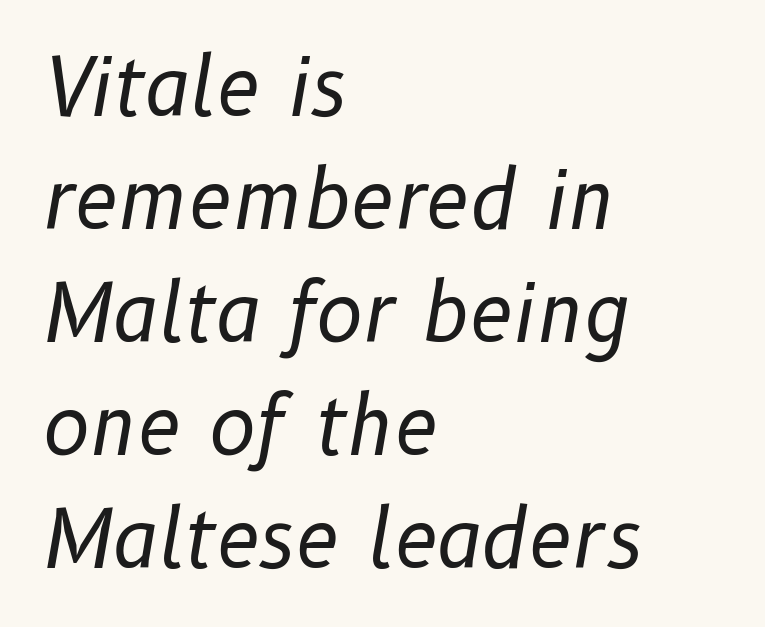
{"italic": "yes", "lean": "right", "slant_degrees": 10, "bold": "no", "weight": "regular", "width": "normal", "stroke_contrast": "low", "x_height": "medium", "monospaced": "no", "underline": "no", "align": "left", "line_spacing": "normal", "line_spacing_ratio": 1.43, "letter_spacing": "normal", "letter_spacing_em": 0.0, "glyph_px": 79}
